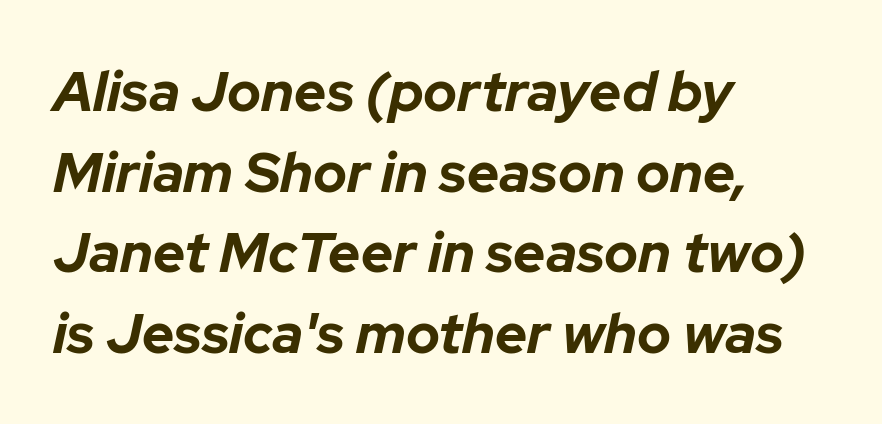
{"italic": "yes", "lean": "right", "slant_degrees": 12, "bold": "yes", "weight": "bold", "width": "normal", "stroke_contrast": "low", "x_height": "medium", "monospaced": "no", "underline": "no", "align": "left", "line_spacing": "normal", "line_spacing_ratio": 1.44, "letter_spacing": "normal", "letter_spacing_em": 0.0, "glyph_px": 56}
